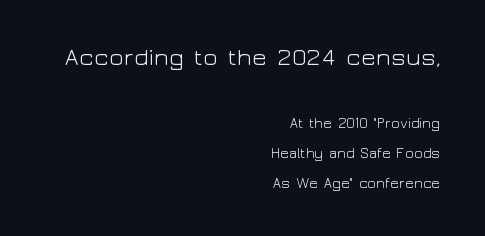
The image shows 24 px text type, upright; set right-aligned, loose line spacing (2.15x), normal letter spacing, not underlined; the first (top) block is 1.71x larger.
